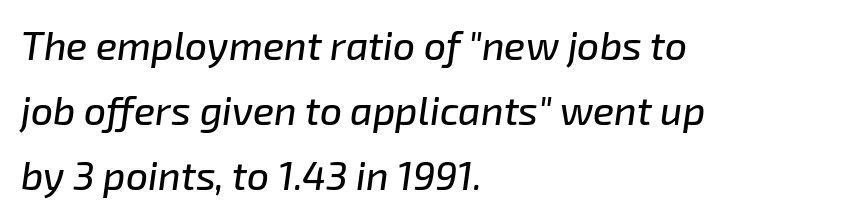
{"italic": "yes", "lean": "right", "slant_degrees": 8, "width": "normal", "stroke_contrast": "low", "x_height": "medium", "monospaced": "no", "underline": "no", "align": "left", "line_spacing": "normal", "line_spacing_ratio": 1.67, "letter_spacing": "normal", "letter_spacing_em": 0.0, "glyph_px": 39}
